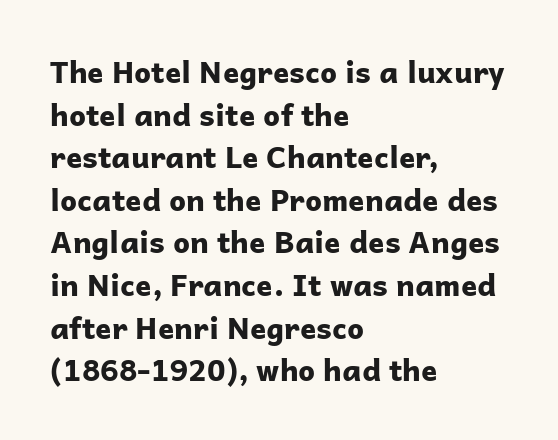
{"serif": "no", "italic": "no", "bold": "yes", "weight": "bold", "width": "normal", "stroke_contrast": "low", "x_height": "medium", "monospaced": "no", "underline": "no", "align": "left", "line_spacing": "normal", "line_spacing_ratio": 1.42, "letter_spacing": "normal", "letter_spacing_em": 0.0, "glyph_px": 30}
